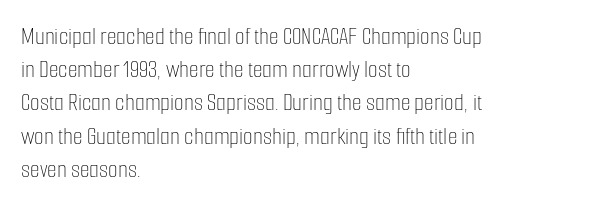
{"italic": "no", "bold": "no", "underline": "no", "align": "left", "line_spacing": "normal", "line_spacing_ratio": 1.33, "letter_spacing": "normal", "letter_spacing_em": 0.0, "glyph_px": 25}
